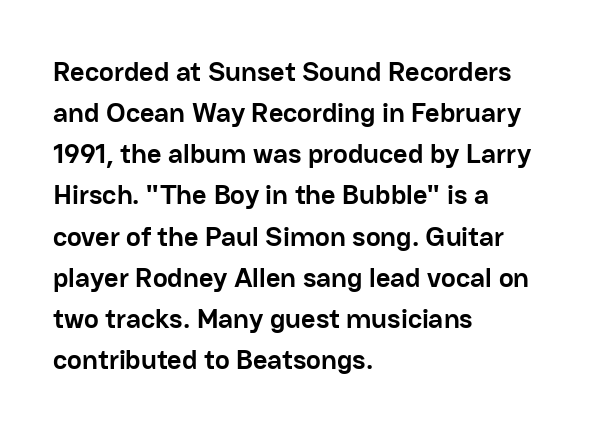
The leading is moderate, giving the passage an even texture. This sample uses plain, unmodified letter spacing. Character widths vary here, with narrow letters taking less room than wide ones. A student would call this left alignment; a typographer would say flush left, rag right. How heavy is the stroke? Heavy — this is a bold. Note: no serifs on the glyphs.
